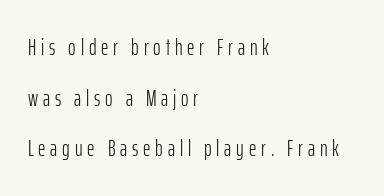
The image shows 23 px text type, upright; set left-aligned, loose line spacing (2.2x), unusually wide letter spacing (+0.21 em), not underlined.
